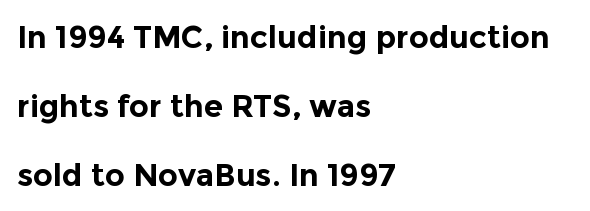
The image shows 31 px bold sans-serif type, upright; set left-aligned, loose line spacing (2.22x), normal letter spacing, not underlined; a medium x-height.
